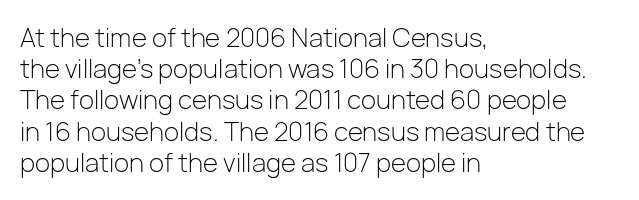
{"italic": "no", "bold": "no", "underline": "no", "align": "left", "line_spacing": "normal", "line_spacing_ratio": 1.25, "letter_spacing": "normal", "letter_spacing_em": 0.0, "glyph_px": 25}
